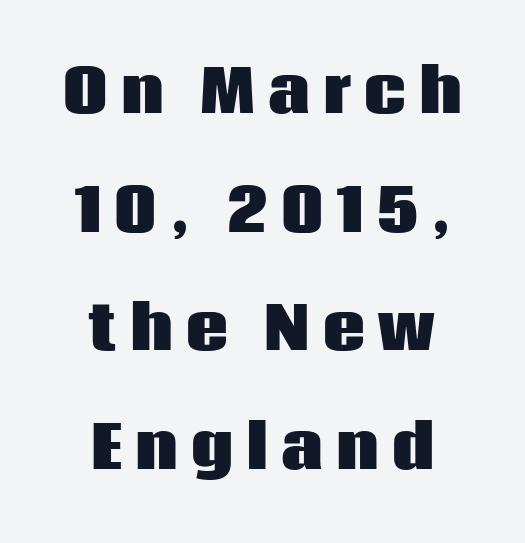
Q: Is the text bold? A: Yes.
Q: Is the text italic (slanted)? A: No, it is upright.
Q: Is the typeface a serif or a sans-serif typeface? A: Sans-serif.
Q: Is the text underlined? A: No.
Q: How is the paragraph aligned? A: Centered.
Q: Is the spacing between letters normal or unusually wide? A: Unusually wide.
Q: Is the spacing between lines tight, normal or loose? A: Loose.
Q: Width (condensed, normal, or wide)? A: Normal.
Q: Stroke contrast? A: Low.
Q: x-height? A: Large.
Q: Monospaced? A: No.
